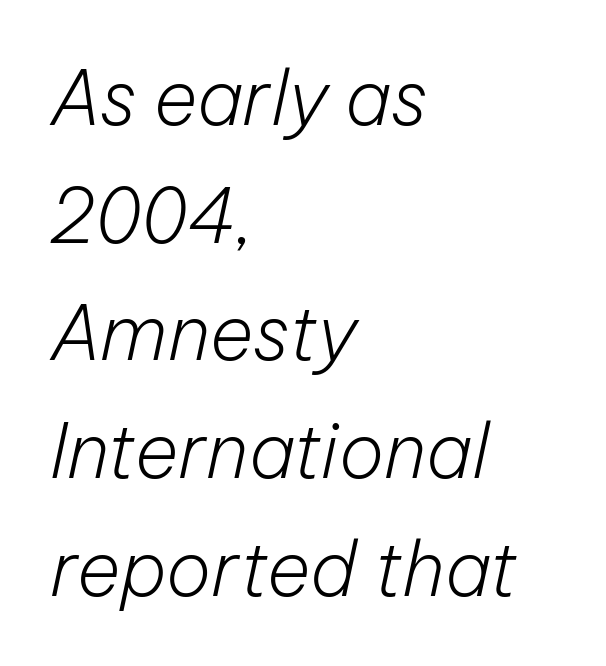
The image shows 75 px light type, italic (leaning right); set left-aligned, normal line spacing (1.57x), normal letter spacing, not underlined; low stroke contrast and a medium x-height.
